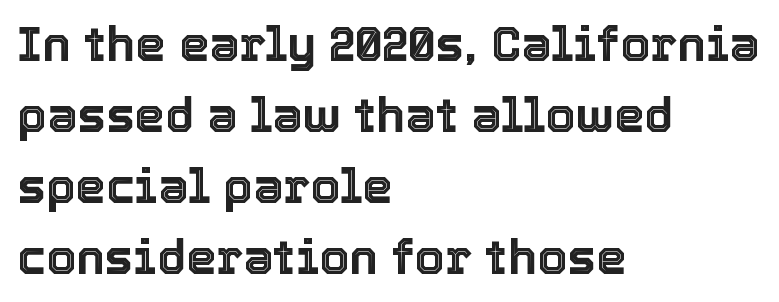
The letterforms sit shoulder to shoulder at normal distance. Line spacing here is normal. Rule under the text: the space is simply empty. This is the regular roman posture of the typeface.
